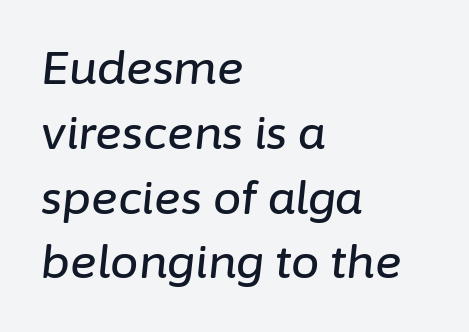
Q: Is the text italic (slanted)? A: Yes, it leans right by about 6 degrees.
Q: Is the text underlined? A: No.
Q: How is the paragraph aligned? A: Left-aligned.
Q: Is the spacing between letters normal or unusually wide? A: Normal.
Q: Is the spacing between lines tight, normal or loose? A: Normal.
Q: Width (condensed, normal, or wide)? A: Normal.
Q: Stroke contrast? A: Low.
Q: x-height? A: Medium.
Q: Monospaced? A: No.
